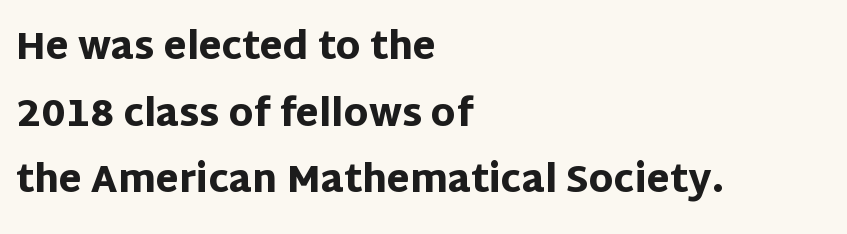
If you drew a ruler down the left edge, every line would touch it. To sum up the face: it is a sans, with no serifs. The words here are not underlined. Look at the stroke-to-counter ratio: heavy, a bold. The face used here is proportionally spaced, like ordinary book or web type. Tracking here is standard; glyphs follow each other at the usual distance.
